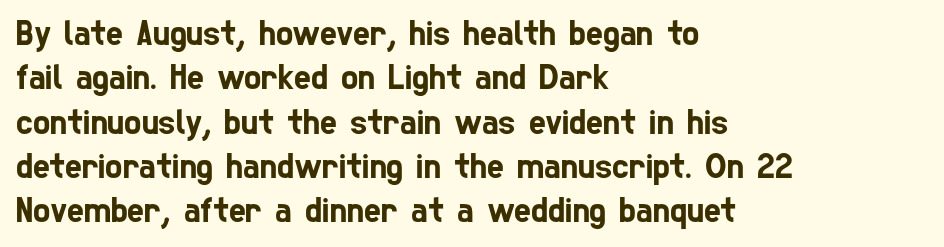
{"serif": "no", "width": "condensed", "stroke_contrast": "low", "x_height": "medium", "monospaced": "no", "underline": "no", "align": "left", "line_spacing_ratio": 1.23, "letter_spacing": "normal", "letter_spacing_em": 0.0, "glyph_px": 36}
